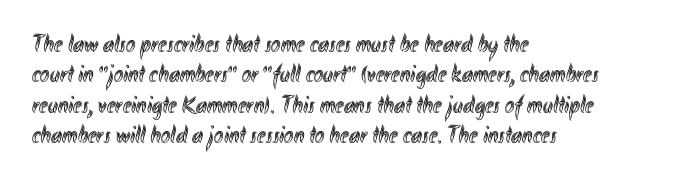
The letterforms sit shoulder to shoulder at normal distance. Compared with a centered layout, this one pins lines to the left instead. Descenders are the only things crossing below the line.
